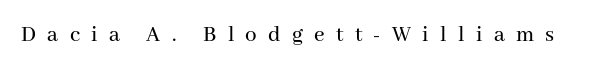
The image shows 23 px text type, upright; set unusually wide letter spacing (+0.49 em), not underlined.
